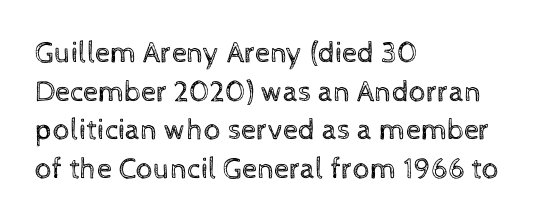
Layout note: lines flush left. Just letters on the line, the space beneath them empty. The face used here is proportionally spaced, like ordinary book or web type. Stems and bowls with no extra thickness — not bold. Here the glyphs are tracked normally, forming tight word shapes.
